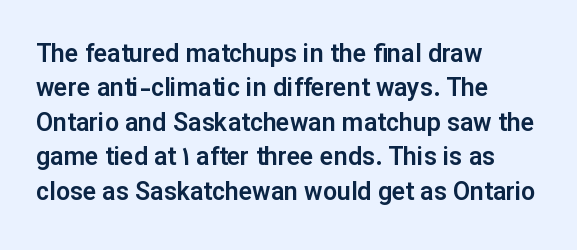
{"italic": "no", "underline": "no", "align": "left", "line_spacing": "normal", "line_spacing_ratio": 1.38, "letter_spacing": "normal", "letter_spacing_em": 0.0, "glyph_px": 25}
